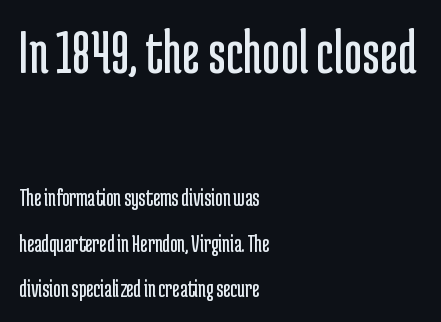
Q: Is the text bold? A: No.
Q: Is the text italic (slanted)? A: No, it is upright.
Q: Is the typeface a serif or a sans-serif typeface? A: Sans-serif.
Q: Is the text underlined? A: No.
Q: How is the paragraph aligned? A: Left-aligned.
Q: Is the spacing between letters normal or unusually wide? A: Normal.
Q: Which block of text is set in a larger size, the first (top) or the second (bottom)? A: The first (top) one.
Q: Width (condensed, normal, or wide)? A: Condensed.
Q: Stroke contrast? A: Low.
Q: x-height? A: Medium.
Q: Monospaced? A: No.
